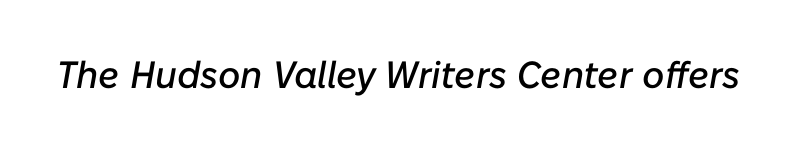
{"italic": "yes", "lean": "right", "slant_degrees": 10, "width": "normal", "stroke_contrast": "low", "x_height": "medium", "monospaced": "no", "underline": "no", "letter_spacing": "normal", "letter_spacing_em": 0.0, "glyph_px": 38}
